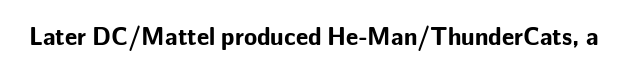
The image shows 24 px bold type, upright; set normal letter spacing, not underlined.
